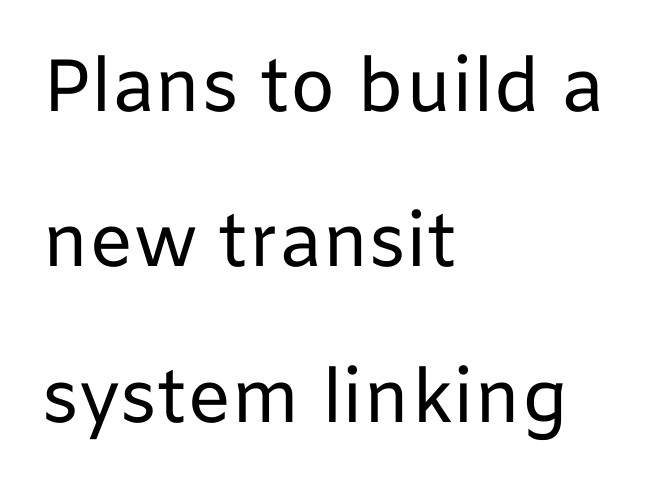
The image shows 74 px regular-weight sans-serif type, upright; set left-aligned, loose line spacing (2.1x), normal letter spacing, not underlined; low stroke contrast and a medium x-height.
